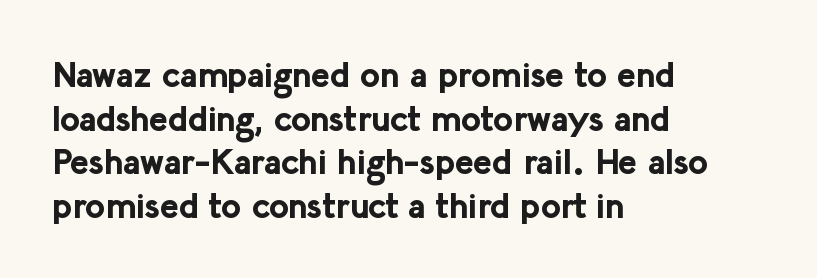
Q: Is the text bold? A: Yes.
Q: Is the text italic (slanted)? A: No, it is upright.
Q: Is the typeface a serif or a sans-serif typeface? A: Sans-serif.
Q: Is the text underlined? A: No.
Q: How is the paragraph aligned? A: Left-aligned.
Q: Is the spacing between letters normal or unusually wide? A: Normal.
Q: Is the spacing between lines tight, normal or loose? A: Normal.
Q: Width (condensed, normal, or wide)? A: Normal.
Q: Stroke contrast? A: Low.
Q: x-height? A: Medium.
Q: Monospaced? A: No.
